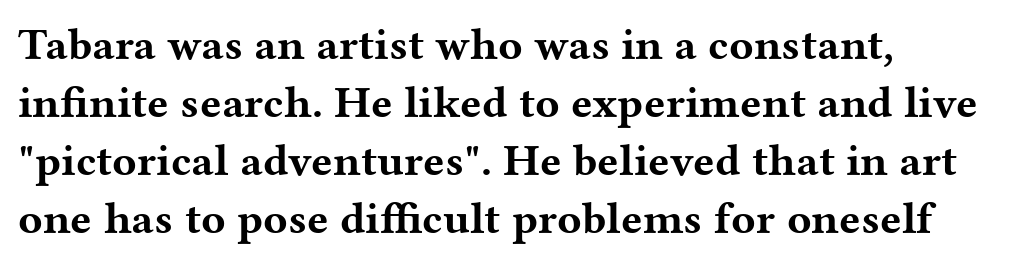
Q: Is the text bold? A: Yes.
Q: Is the text italic (slanted)? A: No, it is upright.
Q: Is the typeface a serif or a sans-serif typeface? A: Serif.
Q: Is the text underlined? A: No.
Q: How is the paragraph aligned? A: Left-aligned.
Q: Is the spacing between letters normal or unusually wide? A: Normal.
Q: Is the spacing between lines tight, normal or loose? A: Normal.
Q: Width (condensed, normal, or wide)? A: Wide.
Q: Stroke contrast? A: Medium.
Q: x-height? A: Medium.
Q: Monospaced? A: No.
